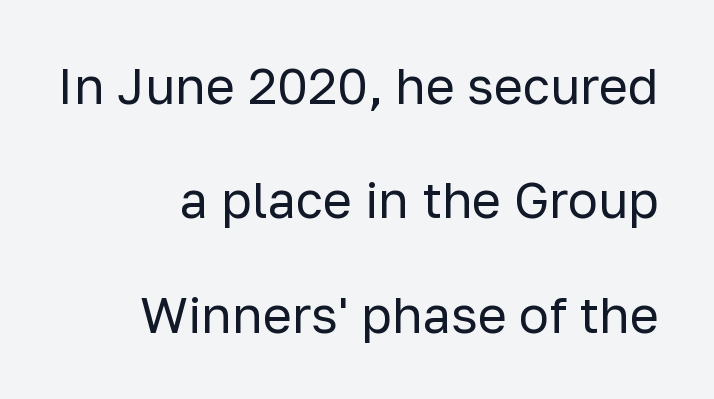
A typesetter would call this proportional, since set widths differ per character. Designer's note — italics off, roman on. Regarding serifs, this sample does without them. Does the copy run flush right? Yes — the right margin is perfectly even.
